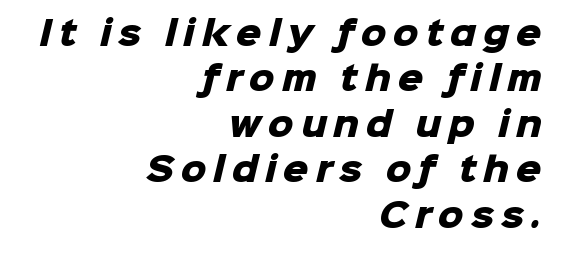
{"serif": "no", "bold": "yes", "weight": "heavy", "width": "normal", "stroke_contrast": "low", "x_height": "medium", "monospaced": "no", "underline": "no", "align": "right", "line_spacing": "normal", "line_spacing_ratio": 1.42, "letter_spacing": "wide", "letter_spacing_em": 0.21, "glyph_px": 32}
